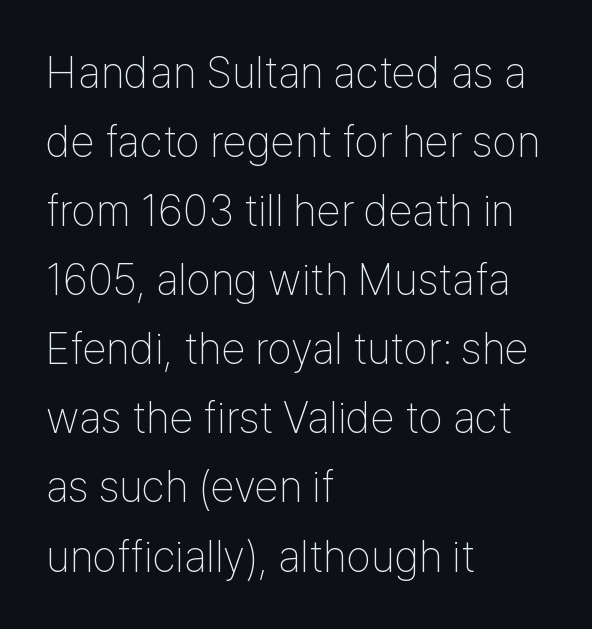
Just letters on the line, the space beneath them empty. Upright lettering throughout. One-word summary of the alignment: left. Do the characters align in a grid? No, the font is proportional. Caption: face not bold, strokes unweighted.
